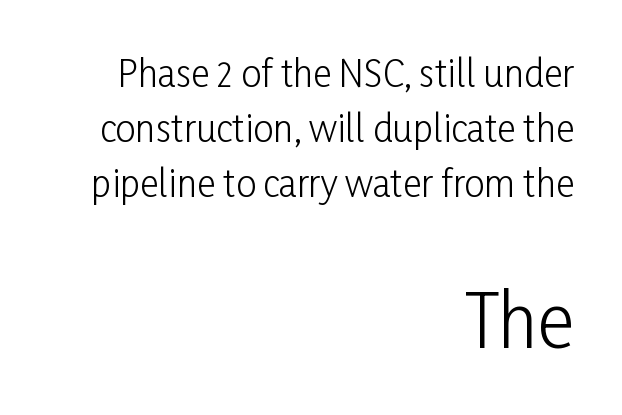
Q: Is the text bold? A: No.
Q: Is the text italic (slanted)? A: No, it is upright.
Q: Is the typeface a serif or a sans-serif typeface? A: Sans-serif.
Q: Is the text underlined? A: No.
Q: How is the paragraph aligned? A: Right-aligned.
Q: Is the spacing between letters normal or unusually wide? A: Normal.
Q: Is the spacing between lines tight, normal or loose? A: Normal.
Q: Which block of text is set in a larger size, the first (top) or the second (bottom)? A: The second (bottom) one.
Q: Width (condensed, normal, or wide)? A: Condensed.
Q: Stroke contrast? A: Low.
Q: x-height? A: Medium.
Q: Monospaced? A: No.
